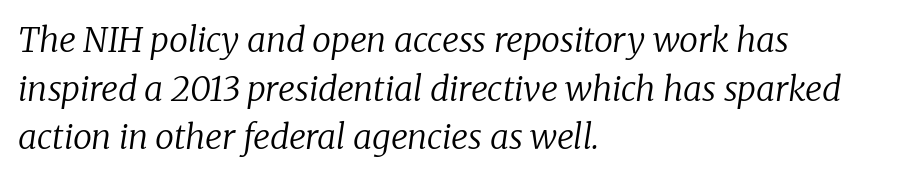
The image shows 34 px regular-weight serif type, italic (leaning right); set left-aligned, normal line spacing (1.43x), normal letter spacing, not underlined; low stroke contrast and a medium x-height.
